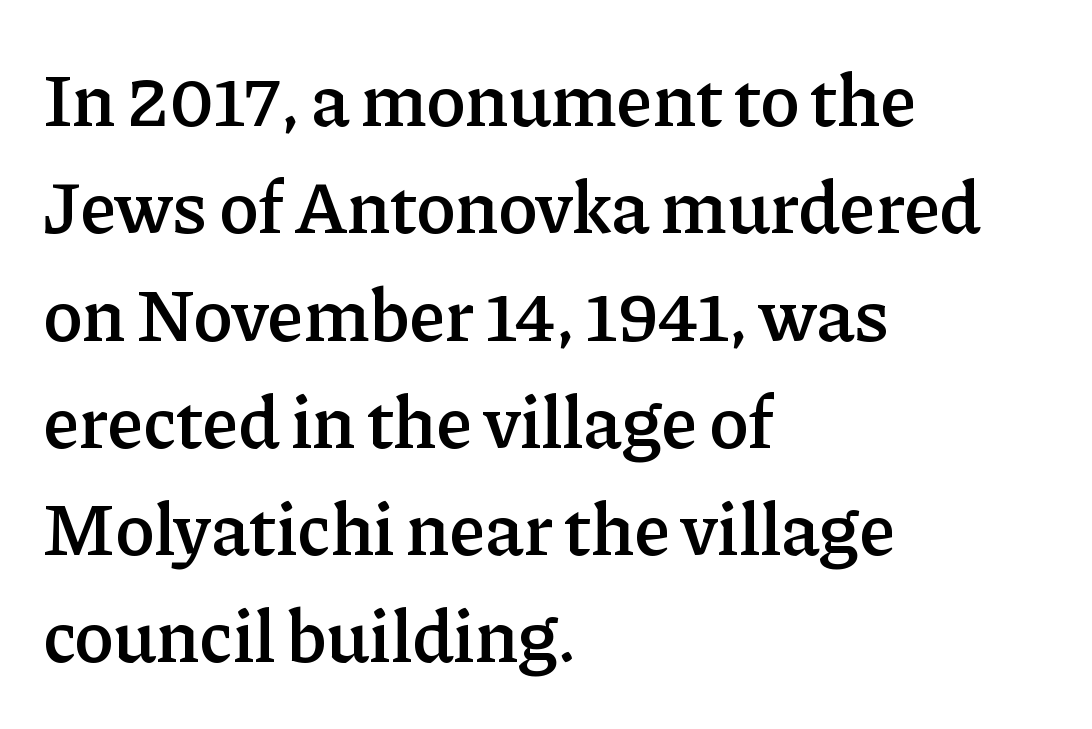
The image shows 74 px semibold serif type, upright; set left-aligned, normal line spacing (1.45x), normal letter spacing, not underlined; low stroke contrast and a medium x-height.
